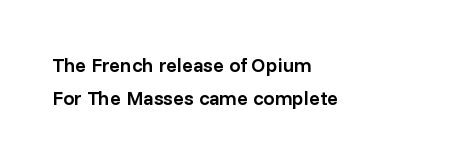
The image shows 20 px text type, upright; set left-aligned, normal line spacing (1.67x), normal letter spacing, not underlined.
